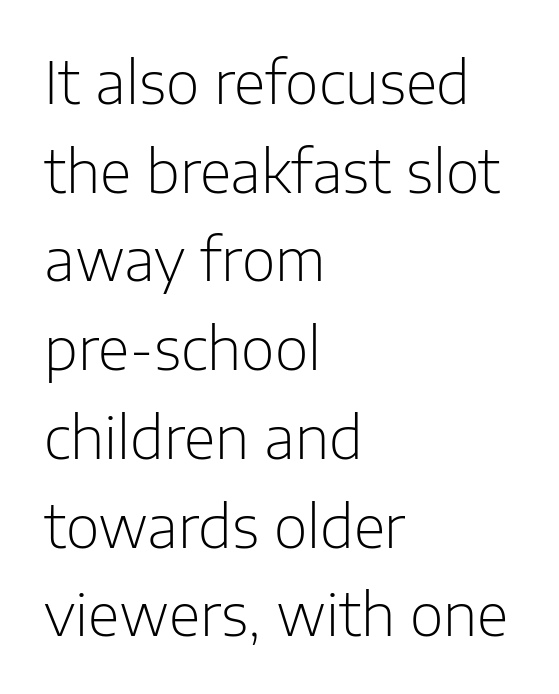
Q: Is the text bold? A: No.
Q: Is the text italic (slanted)? A: No, it is upright.
Q: Is the typeface a serif or a sans-serif typeface? A: Sans-serif.
Q: Is the text underlined? A: No.
Q: How is the paragraph aligned? A: Left-aligned.
Q: Is the spacing between letters normal or unusually wide? A: Normal.
Q: Is the spacing between lines tight, normal or loose? A: Normal.
Q: Width (condensed, normal, or wide)? A: Normal.
Q: Stroke contrast? A: Low.
Q: x-height? A: Medium.
Q: Monospaced? A: No.
